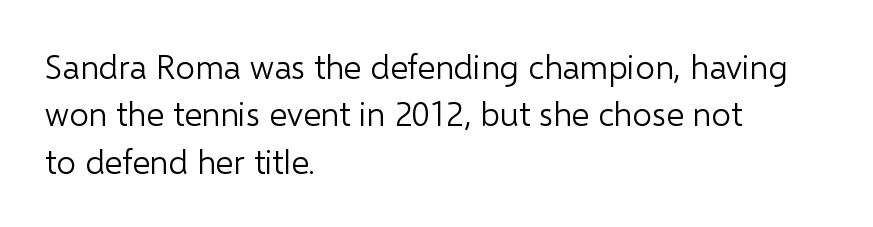
Is there much room between lines? A standard amount, neither cramped nor airy. Is the block centered? No — it sits flush against the left margin. The tracking reads as untouched default to a designer's eye. The type family on display is of the sans-serif kind. This is the regular roman posture of the typeface.
